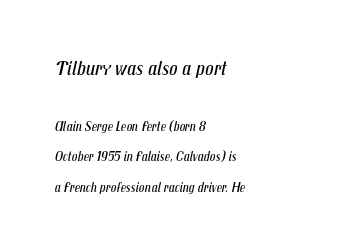
The face used here is rendered with its standard letterfit. Airy leading. The specimen omits any rule beneath the text block's lines. Heft: none added — not bold. Which margin do the lines hug? The left one — the right edge is uneven. Look at the glyph heights: the upper group is clearly the bigger setting.
